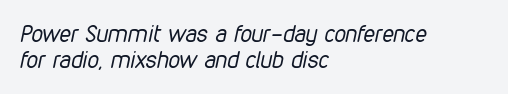
The image shows 23 px text type, italic (leaning right); set left-aligned, tight line spacing (1.15x), normal letter spacing, not underlined.
